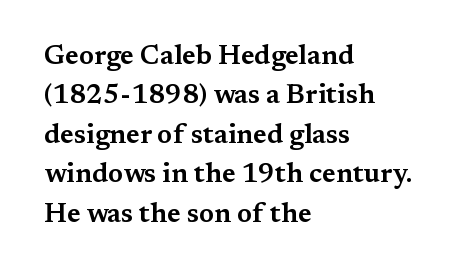
Rule under the text: the space is simply empty. The passage is arranged the way most books set body copy — flush left. This is the regular roman posture of the typeface. Default kerning and tracking; the words read as compact shapes.
